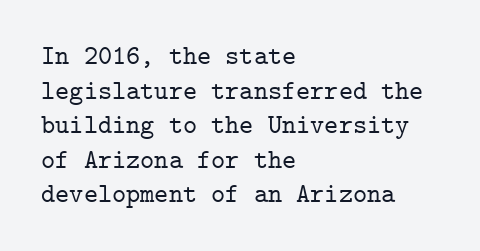
Q: Is the text italic (slanted)? A: No, it is upright.
Q: Is the text underlined? A: No.
Q: How is the paragraph aligned? A: Left-aligned.
Q: Is the spacing between letters normal or unusually wide? A: Normal.
Q: Is the spacing between lines tight, normal or loose? A: Normal.
